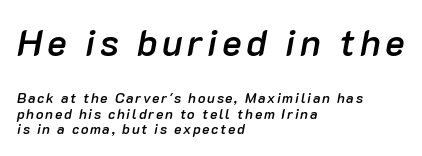
The image shows 37 px semibold type, italic (leaning right); set left-aligned, tight line spacing (1.12x), not underlined; the first (top) block is 2.64x larger; low stroke contrast and a medium x-height.
